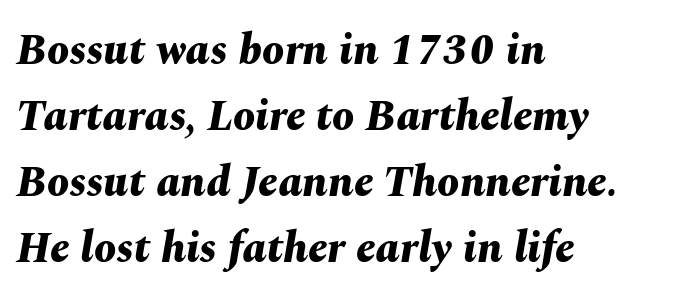
{"italic": "yes", "lean": "right", "slant_degrees": 10, "bold": "yes", "weight": "bold", "width": "normal", "stroke_contrast": "medium", "x_height": "medium", "monospaced": "no", "underline": "no", "align": "left", "line_spacing": "normal", "line_spacing_ratio": 1.5, "letter_spacing": "normal", "letter_spacing_em": 0.0, "glyph_px": 44}
